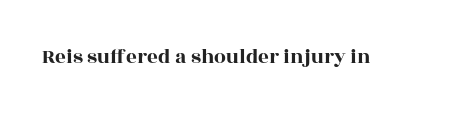
{"italic": "no", "underline": "no", "letter_spacing": "normal", "letter_spacing_em": 0.0, "glyph_px": 21}
